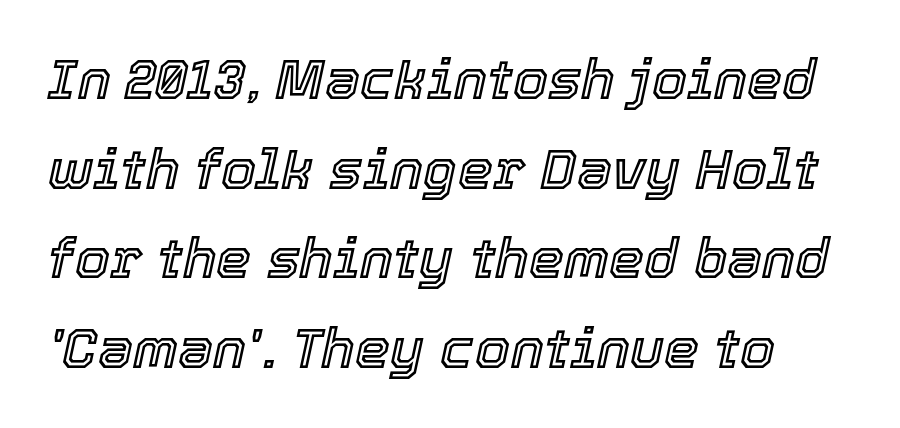
Quick note: italic. Honestly, there is no underline to notice here at all. Inter-character spacing is left at the font's built-in metrics. Is this a fixed-width face? No — the glyphs have proportional, varying widths. Interline gaps are of average width in this sample.
